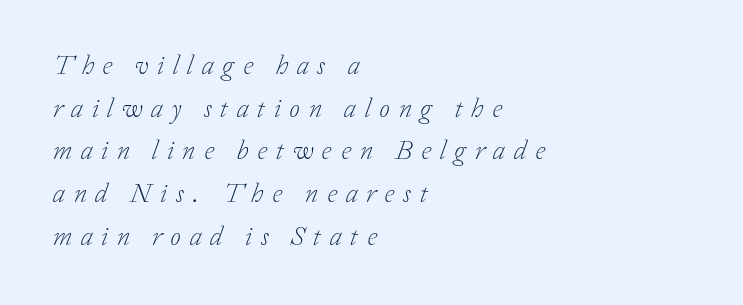
The image shows 27 px text type, italic (leaning right); set left-aligned, normal line spacing (1.58x), unusually wide letter spacing (+0.32 em), not underlined.
